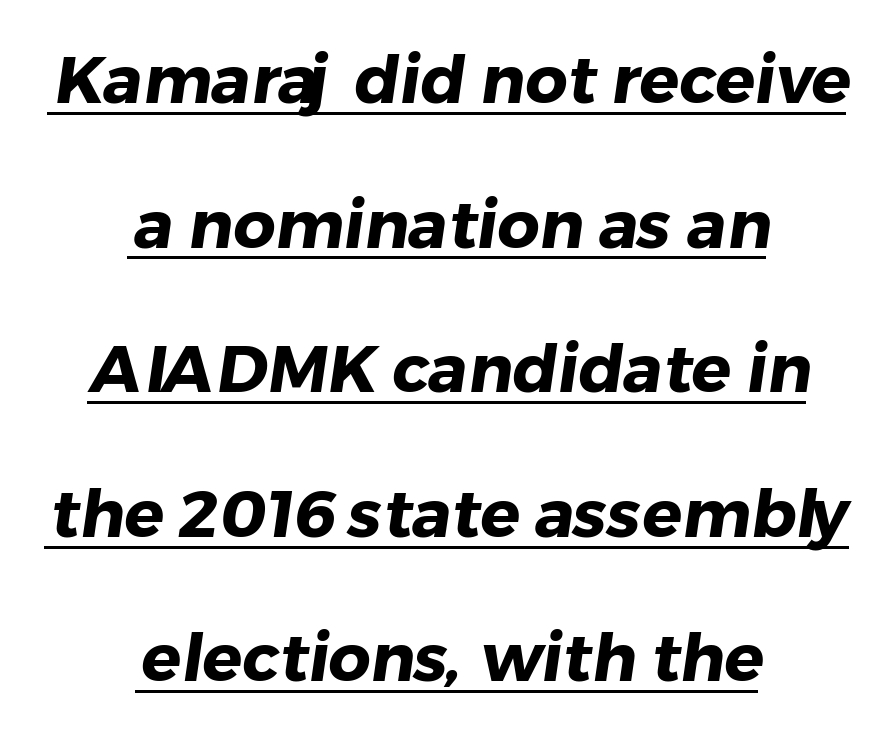
Q: Is the text bold? A: Yes.
Q: Is the typeface a serif or a sans-serif typeface? A: Sans-serif.
Q: Is the text underlined? A: Yes.
Q: How is the paragraph aligned? A: Centered.
Q: Is the spacing between letters normal or unusually wide? A: Normal.
Q: Is the spacing between lines tight, normal or loose? A: Loose.
Q: Width (condensed, normal, or wide)? A: Normal.
Q: Stroke contrast? A: Low.
Q: x-height? A: Medium.
Q: Monospaced? A: No.
